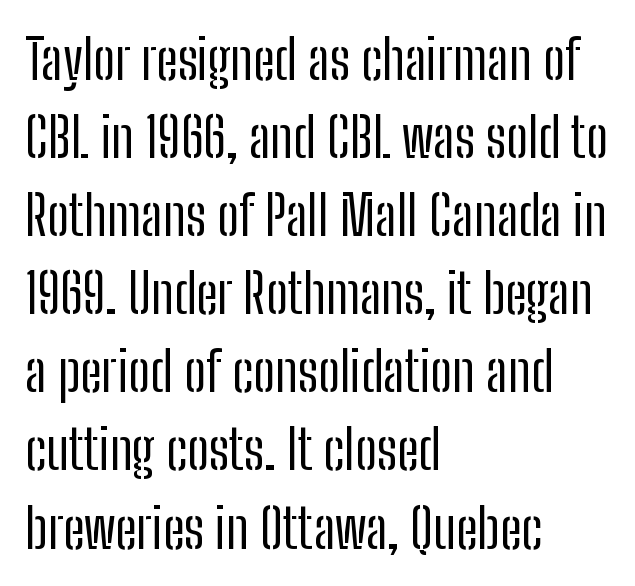
The image shows 55 px regular-weight, condensed sans-serif type, upright; set left-aligned, normal line spacing (1.42x), normal letter spacing, not underlined; low stroke contrast and a medium x-height.
